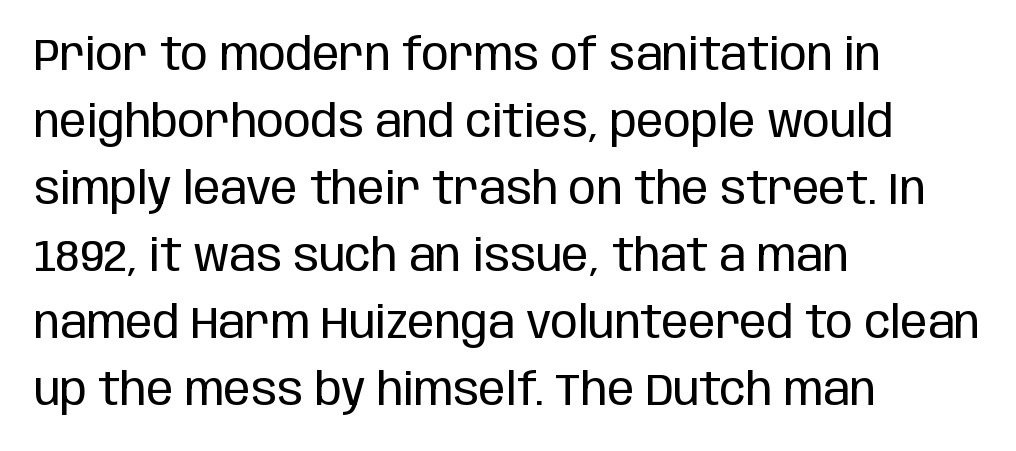
Q: Is the text bold? A: No.
Q: Is the text italic (slanted)? A: No, it is upright.
Q: Is the typeface a serif or a sans-serif typeface? A: Sans-serif.
Q: Is the text underlined? A: No.
Q: How is the paragraph aligned? A: Left-aligned.
Q: Is the spacing between letters normal or unusually wide? A: Normal.
Q: Is the spacing between lines tight, normal or loose? A: Normal.
Q: Width (condensed, normal, or wide)? A: Condensed.
Q: Stroke contrast? A: Low.
Q: x-height? A: Large.
Q: Monospaced? A: No.
